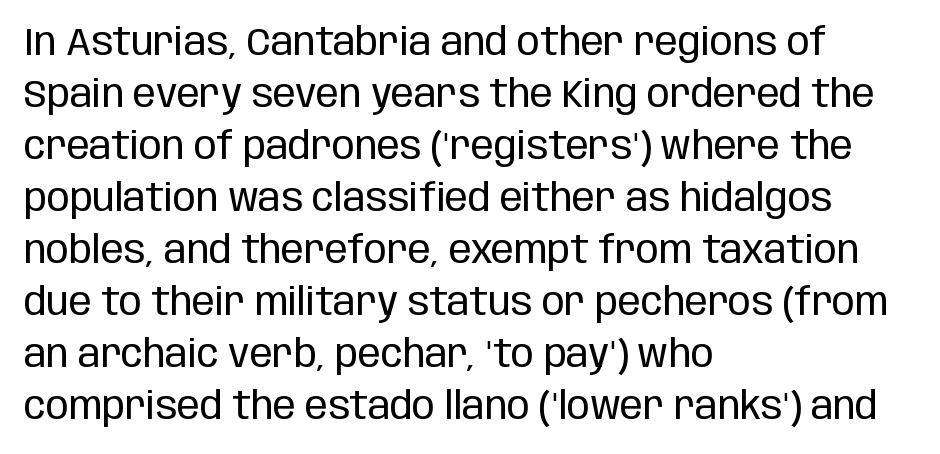
Q: Is the text bold? A: No.
Q: Is the text italic (slanted)? A: No, it is upright.
Q: Is the typeface a serif or a sans-serif typeface? A: Sans-serif.
Q: Is the text underlined? A: No.
Q: How is the paragraph aligned? A: Left-aligned.
Q: Is the spacing between letters normal or unusually wide? A: Normal.
Q: Is the spacing between lines tight, normal or loose? A: Normal.
Q: Width (condensed, normal, or wide)? A: Condensed.
Q: Stroke contrast? A: Low.
Q: x-height? A: Large.
Q: Monospaced? A: No.
